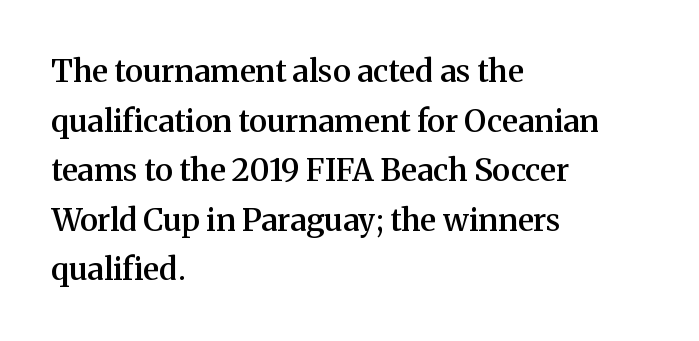
The image shows 31 px semibold serif type, upright; set left-aligned, normal line spacing (1.6x), normal letter spacing, not underlined; medium stroke contrast and a medium x-height.
